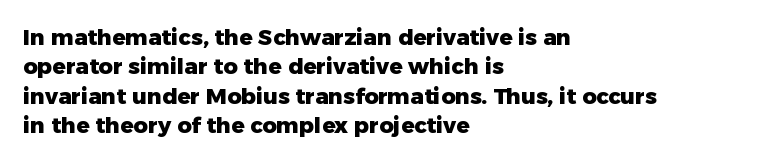
{"italic": "no", "bold": "yes", "underline": "no", "align": "left", "line_spacing": "normal", "line_spacing_ratio": 1.33, "letter_spacing": "normal", "letter_spacing_em": 0.0, "glyph_px": 22}
